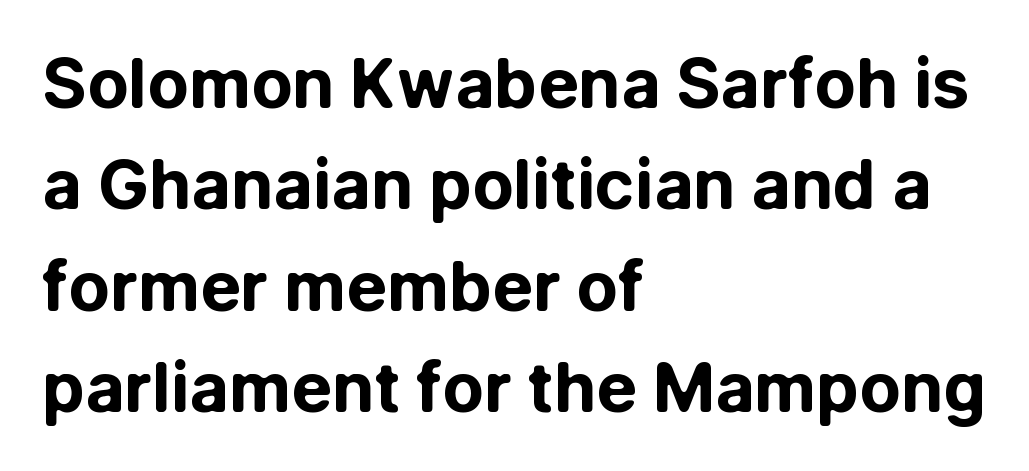
{"serif": "no", "italic": "no", "bold": "yes", "weight": "bold", "width": "normal", "stroke_contrast": "low", "x_height": "medium", "monospaced": "no", "underline": "no", "align": "left", "line_spacing": "normal", "line_spacing_ratio": 1.49, "letter_spacing": "normal", "letter_spacing_em": 0.0, "glyph_px": 68}
